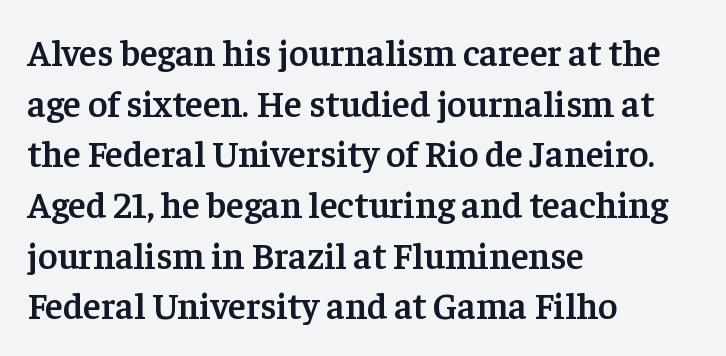
The ragged edge is on the right, which tells us the setting is flush left. Compared with typical body copy, the letter spacing here is the same. Does the lettering tilt? It doesn't — this is upright. I'd call this a serif setting — the letters wear small feet. I'd describe the lettering as semibold — firm but not a full bold. Here the designer chose a conventional face with non-uniform glyph widths.
